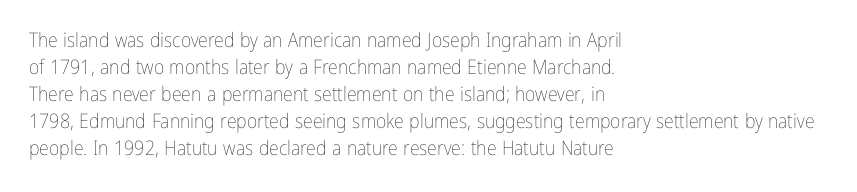
{"italic": "no", "bold": "no", "underline": "no", "align": "left", "line_spacing": "normal", "line_spacing_ratio": 1.35, "letter_spacing": "normal", "letter_spacing_em": 0.0, "glyph_px": 20}
